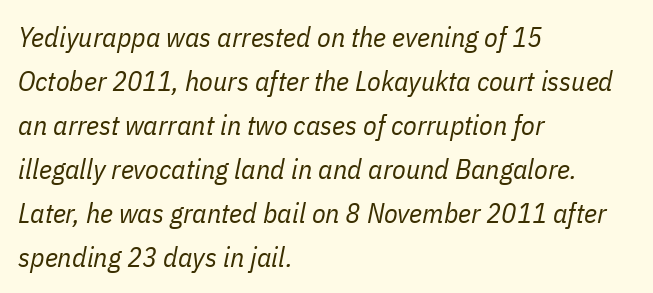
{"italic": "yes", "lean": "right", "slant_degrees": 11, "bold": "no", "weight": "regular", "width": "condensed", "stroke_contrast": "low", "x_height": "medium", "monospaced": "no", "underline": "no", "align": "left", "line_spacing": "normal", "line_spacing_ratio": 1.57, "letter_spacing": "normal", "letter_spacing_em": 0.0, "glyph_px": 28}
